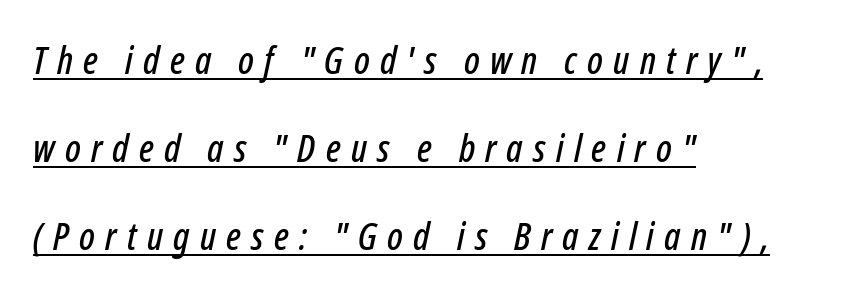
Q: Is the text italic (slanted)? A: Yes, it leans right by about 12 degrees.
Q: Is the text underlined? A: Yes.
Q: How is the paragraph aligned? A: Left-aligned.
Q: Is the spacing between letters normal or unusually wide? A: Unusually wide.
Q: Is the spacing between lines tight, normal or loose? A: Loose.
Q: Width (condensed, normal, or wide)? A: Condensed.
Q: Stroke contrast? A: Low.
Q: x-height? A: Medium.
Q: Monospaced? A: No.
